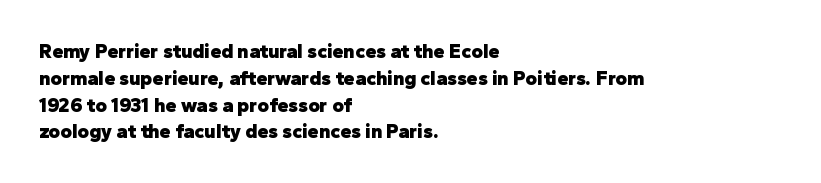
It's the straight-up-and-down kind of type. The letters sit at their default tracking, neither squeezed nor spread. Line starts are locked; line ends wander. This is heavy type, rendered in bold. Baseline-to-baseline distance is the conventional proportion of letter height.
